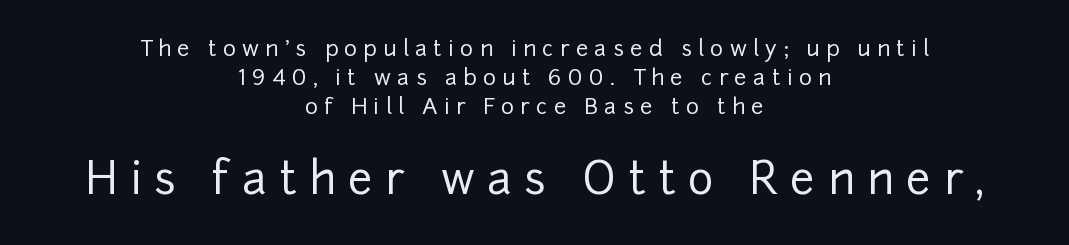
Q: Is the text italic (slanted)? A: No, it is upright.
Q: Is the typeface a serif or a sans-serif typeface? A: Sans-serif.
Q: Is the text underlined? A: No.
Q: How is the paragraph aligned? A: Centered.
Q: Is the spacing between letters normal or unusually wide? A: Unusually wide.
Q: Is the spacing between lines tight, normal or loose? A: Normal.
Q: Which block of text is set in a larger size, the first (top) or the second (bottom)? A: The second (bottom) one.
Q: Width (condensed, normal, or wide)? A: Normal.
Q: Stroke contrast? A: Low.
Q: x-height? A: Medium.
Q: Monospaced? A: No.
